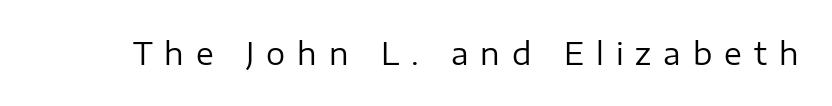
The image shows 30 px regular-weight sans-serif type, upright; set unusually wide letter spacing (+0.4 em), not underlined; low stroke contrast and a medium x-height.
